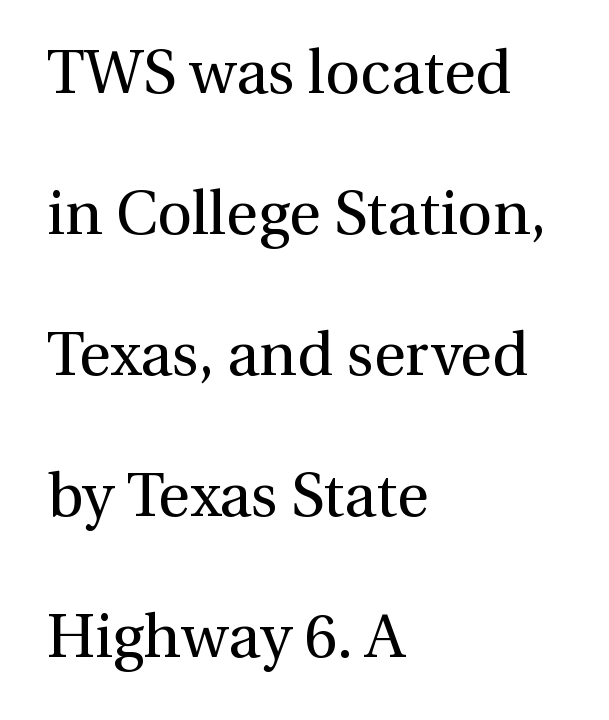
The image shows 61 px regular-weight serif type, upright; set left-aligned, loose line spacing (2.31x), normal letter spacing, not underlined; medium stroke contrast and a medium x-height.
